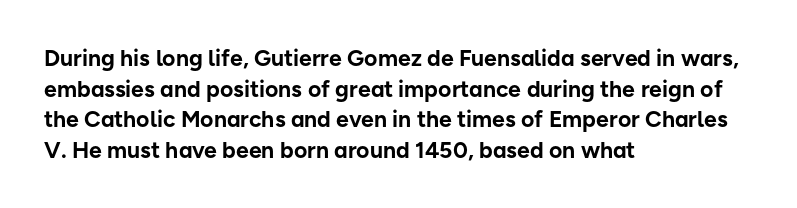
Nobody touched the tracking dial on this one. Heft: maximum for text — a bold. The rendering anchors every line to the left-hand side. The line-height multiplier appears to be the usual default.
